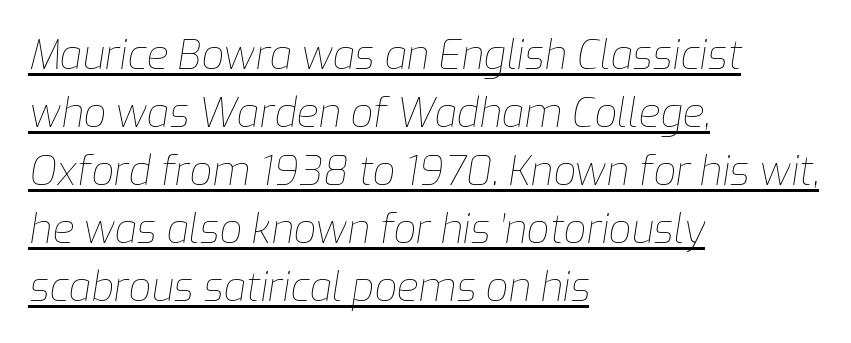
The image shows 40 px thin type, italic (leaning right); set left-aligned, normal line spacing (1.45x), normal letter spacing, underlined; low stroke contrast and a medium x-height.
